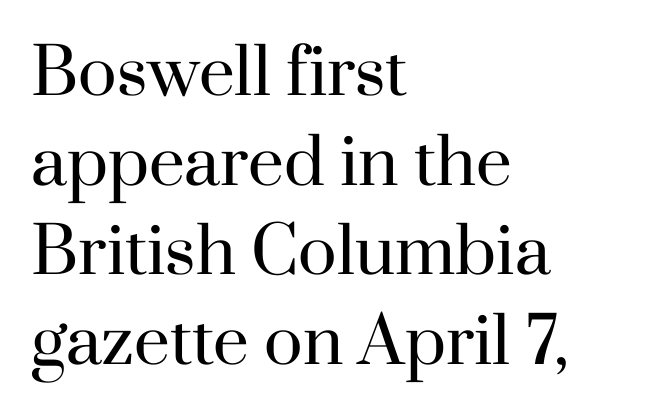
{"serif": "yes", "italic": "no", "bold": "no", "weight": "regular", "width": "normal", "stroke_contrast": "high", "x_height": "small", "monospaced": "no", "underline": "no", "align": "left", "line_spacing": "normal", "line_spacing_ratio": 1.4, "letter_spacing": "normal", "letter_spacing_em": 0.0, "glyph_px": 64}
